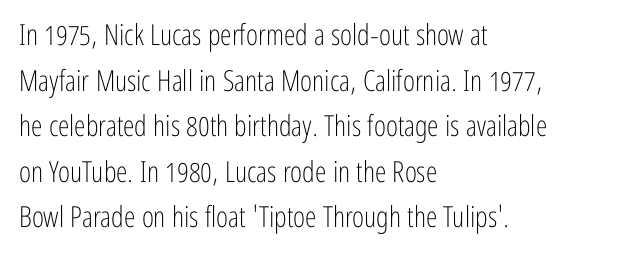
{"serif": "no", "italic": "no", "bold": "no", "weight": "light", "width": "condensed", "stroke_contrast": "low", "x_height": "medium", "monospaced": "no", "underline": "no", "align": "left", "line_spacing": "normal", "line_spacing_ratio": 1.57, "letter_spacing": "normal", "letter_spacing_em": 0.0, "glyph_px": 29}
